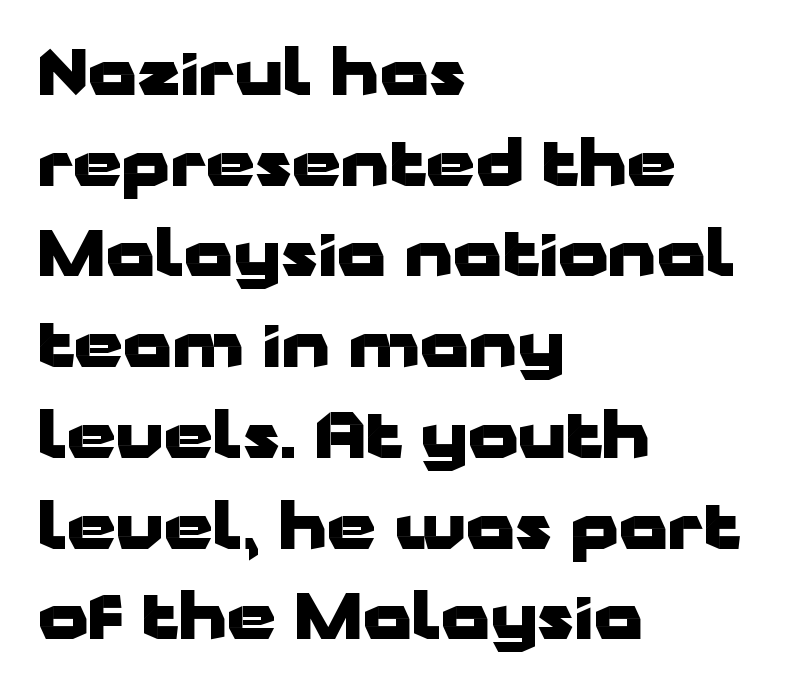
Q: Is the text bold? A: Yes.
Q: Is the text italic (slanted)? A: No, it is upright.
Q: Is the typeface a serif or a sans-serif typeface? A: Sans-serif.
Q: Is the text underlined? A: No.
Q: How is the paragraph aligned? A: Left-aligned.
Q: Is the spacing between letters normal or unusually wide? A: Normal.
Q: Is the spacing between lines tight, normal or loose? A: Normal.
Q: Width (condensed, normal, or wide)? A: Wide.
Q: Stroke contrast? A: Low.
Q: x-height? A: Medium.
Q: Monospaced? A: No.
